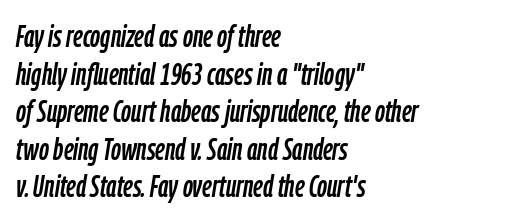
Looks like regular typesetting: each glyph gets only the width it needs. This rendering uses left alignment, leaving the right contour irregular. No word sits above an underline. Here the glyphs are tracked normally, forming tight word shapes. Looking at the ascenders, they clearly lean.
